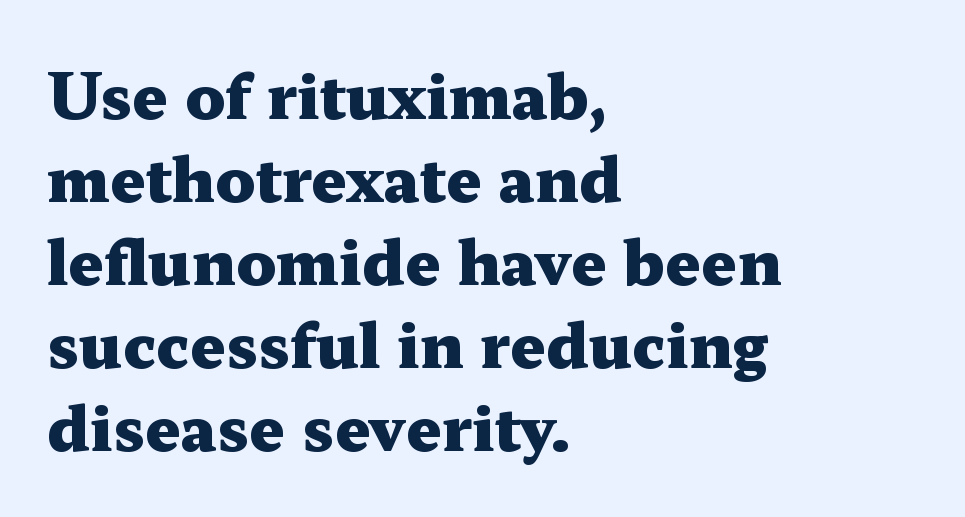
The image shows 62 px heavy, wide serif type, upright; set left-aligned, normal line spacing (1.34x), normal letter spacing, not underlined; medium stroke contrast and a medium x-height.
